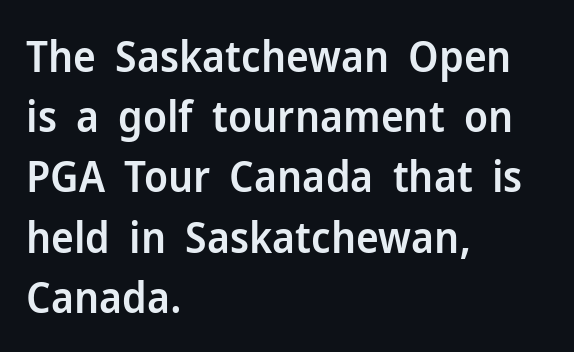
Q: Is the text bold? A: Semi-bold.
Q: Is the text italic (slanted)? A: No, it is upright.
Q: Is the typeface a serif or a sans-serif typeface? A: Sans-serif.
Q: Is the text underlined? A: No.
Q: How is the paragraph aligned? A: Left-aligned.
Q: Is the spacing between letters normal or unusually wide? A: Normal.
Q: Is the spacing between lines tight, normal or loose? A: Normal.
Q: Width (condensed, normal, or wide)? A: Normal.
Q: Stroke contrast? A: Low.
Q: x-height? A: Medium.
Q: Monospaced? A: No.
